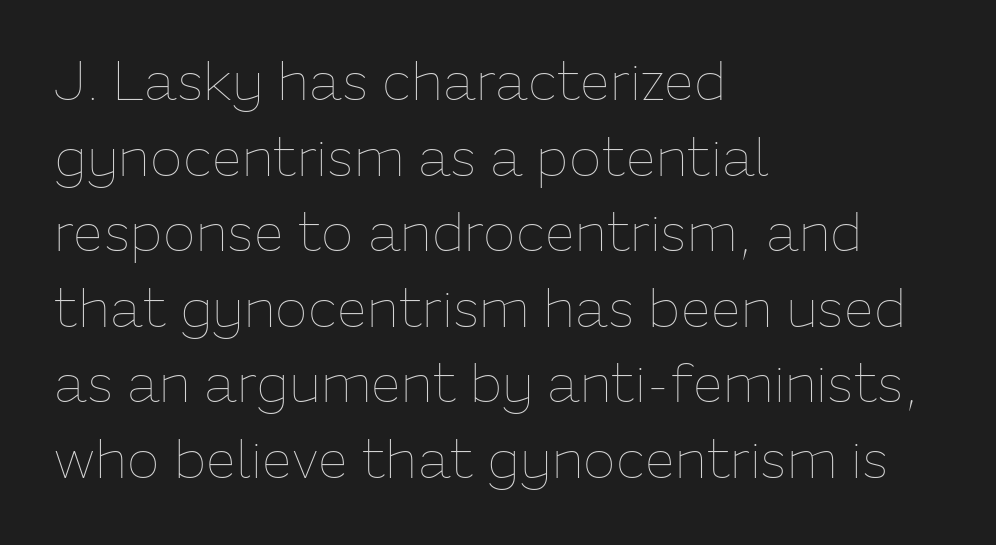
Q: Is the text bold? A: No.
Q: Is the text italic (slanted)? A: No, it is upright.
Q: Is the text underlined? A: No.
Q: How is the paragraph aligned? A: Left-aligned.
Q: Is the spacing between letters normal or unusually wide? A: Normal.
Q: Is the spacing between lines tight, normal or loose? A: Normal.
Q: Width (condensed, normal, or wide)? A: Normal.
Q: Stroke contrast? A: Low.
Q: x-height? A: Medium.
Q: Monospaced? A: No.
